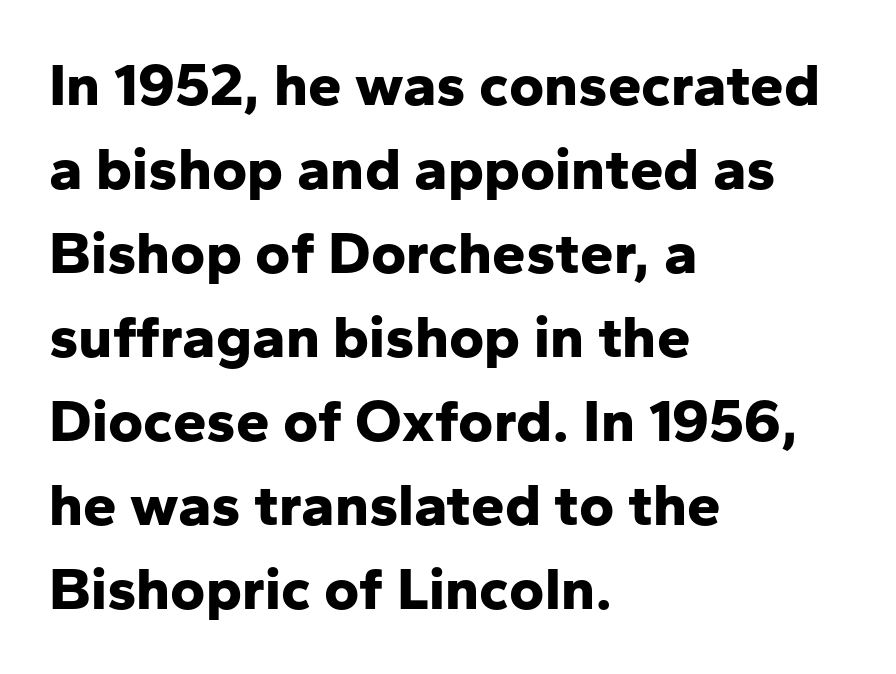
{"serif": "no", "italic": "no", "bold": "yes", "weight": "bold", "width": "normal", "stroke_contrast": "low", "x_height": "medium", "monospaced": "no", "underline": "no", "align": "left", "line_spacing": "normal", "line_spacing_ratio": 1.4, "letter_spacing": "normal", "letter_spacing_em": 0.0, "glyph_px": 60}
